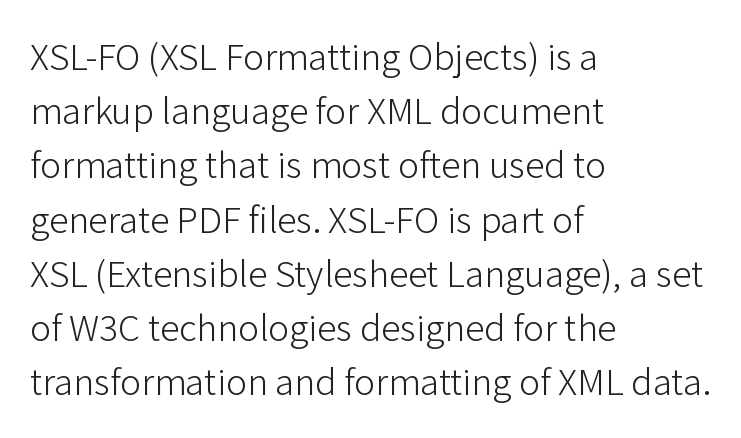
Q: Is the text bold? A: No.
Q: Is the text italic (slanted)? A: No, it is upright.
Q: Is the typeface a serif or a sans-serif typeface? A: Sans-serif.
Q: Is the text underlined? A: No.
Q: How is the paragraph aligned? A: Left-aligned.
Q: Is the spacing between letters normal or unusually wide? A: Normal.
Q: Is the spacing between lines tight, normal or loose? A: Normal.
Q: Width (condensed, normal, or wide)? A: Normal.
Q: Stroke contrast? A: Low.
Q: x-height? A: Medium.
Q: Monospaced? A: No.
